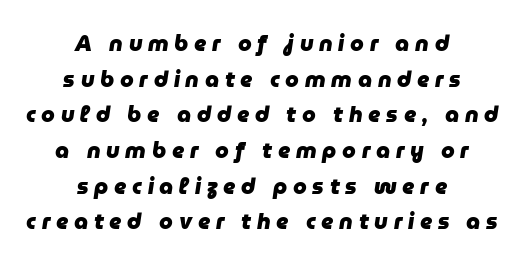
A full-strength bold gives these letters their thick strokes. Each word looks stretched out because of the extra space between its letters. Regular leading. Has an underline been added? It has not. Observe the lean: these are italic letterforms. One-word summary of the alignment: center.
